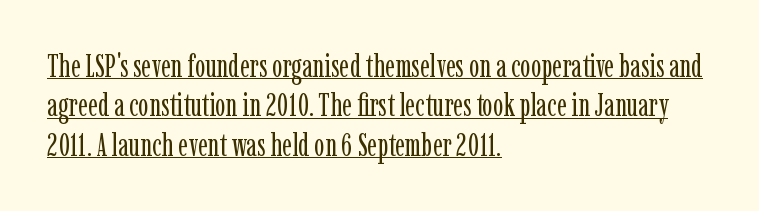
{"serif": "yes", "italic": "no", "bold": "no", "weight": "regular", "width": "condensed", "stroke_contrast": "low", "x_height": "medium", "monospaced": "no", "underline": "yes", "align": "left", "line_spacing": "normal", "line_spacing_ratio": 1.27, "letter_spacing": "normal", "letter_spacing_em": 0.0, "glyph_px": 31}
